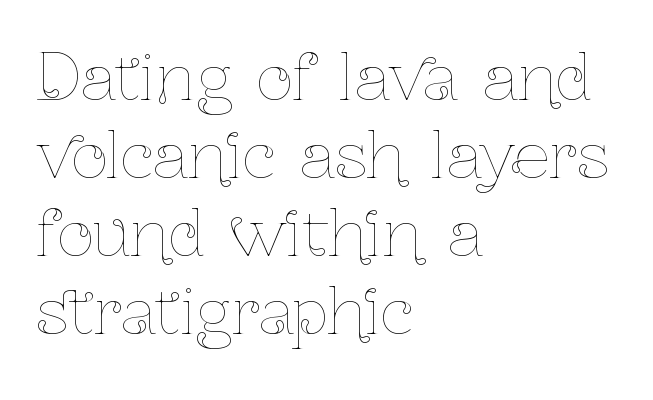
Q: Is the text bold? A: No.
Q: Is the text italic (slanted)? A: No, it is upright.
Q: Is the text underlined? A: No.
Q: How is the paragraph aligned? A: Left-aligned.
Q: Is the spacing between letters normal or unusually wide? A: Normal.
Q: Width (condensed, normal, or wide)? A: Condensed.
Q: Stroke contrast? A: Low.
Q: x-height? A: Medium.
Q: Monospaced? A: No.
